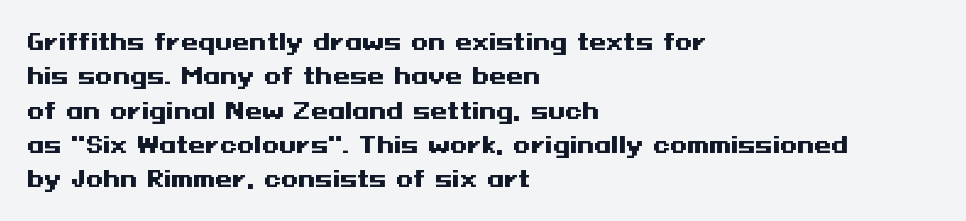
The image shows 22 px bold type, upright; set left-aligned, normal line spacing (1.56x), normal letter spacing, not underlined.
